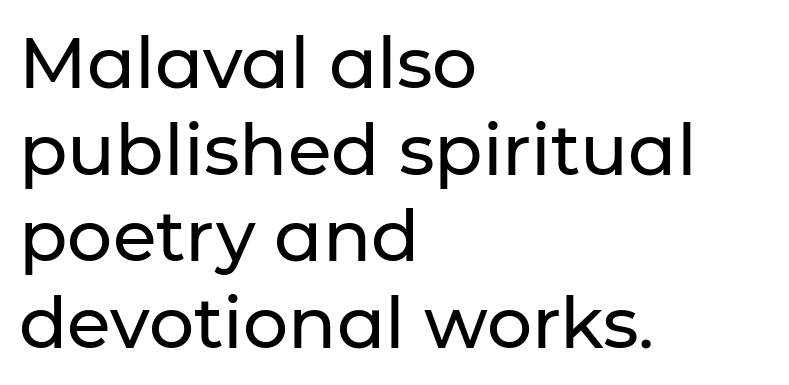
Q: Is the text italic (slanted)? A: No, it is upright.
Q: Is the typeface a serif or a sans-serif typeface? A: Sans-serif.
Q: Is the text underlined? A: No.
Q: How is the paragraph aligned? A: Left-aligned.
Q: Is the spacing between letters normal or unusually wide? A: Normal.
Q: Width (condensed, normal, or wide)? A: Normal.
Q: Stroke contrast? A: Low.
Q: x-height? A: Medium.
Q: Monospaced? A: No.
